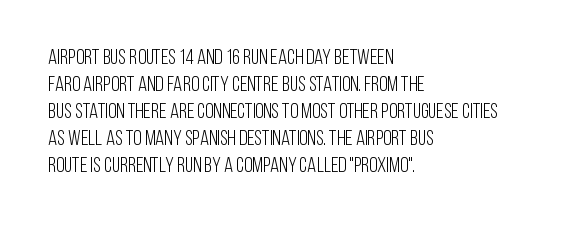
These lines keep a tight, regular rhythm from letter to letter. The rows are spaced the way most documents space them. Nothing heavy about these letters — not bold at all. A roman cut, with each character standing at attention. Check under the words: just untouched page. All the whitespace from short lines collects on the right.
